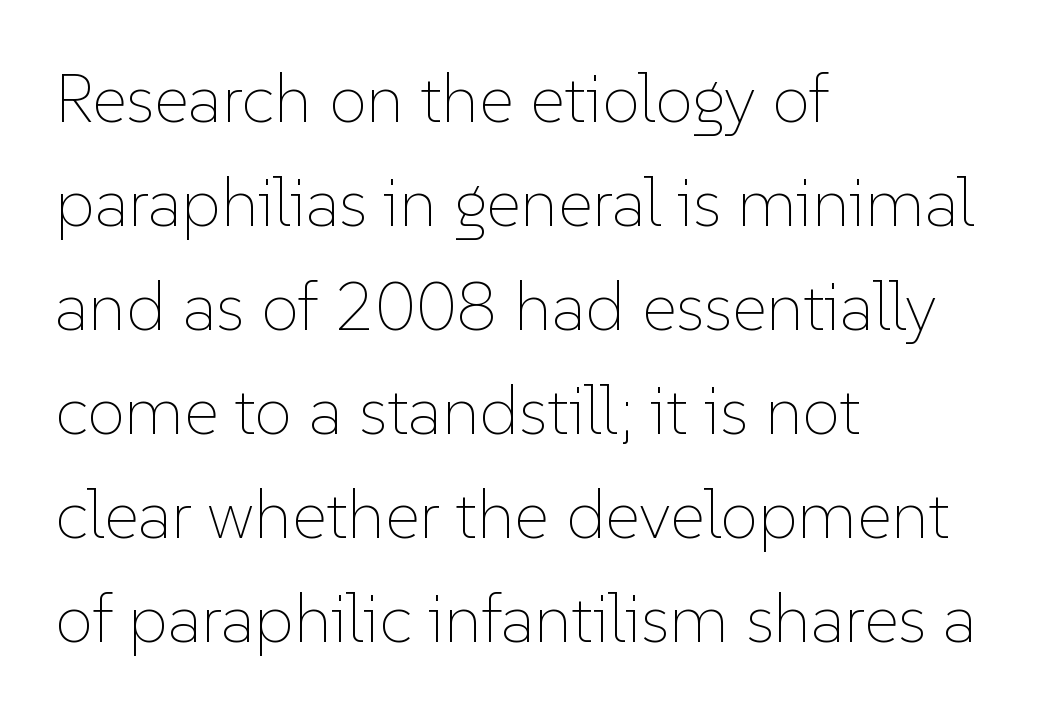
{"italic": "no", "bold": "no", "weight": "thin", "width": "normal", "stroke_contrast": "low", "x_height": "medium", "monospaced": "no", "underline": "no", "align": "left", "line_spacing": "normal", "line_spacing_ratio": 1.53, "letter_spacing": "normal", "letter_spacing_em": 0.0, "glyph_px": 68}
